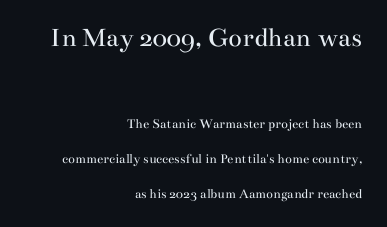
{"serif": "yes", "italic": "no", "bold": "no", "weight": "regular", "width": "wide", "stroke_contrast": "medium", "x_height": "small", "monospaced": "no", "underline": "no", "align": "right", "line_spacing": "loose", "line_spacing_ratio": 2.49, "letter_spacing": "normal", "letter_spacing_em": 0.0, "larger_block": "first", "size_ratio": 2.0, "glyph_px": 28}
